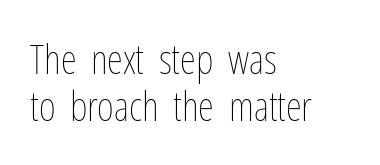
Q: Is the text bold? A: No.
Q: Is the text italic (slanted)? A: No, it is upright.
Q: Is the text underlined? A: No.
Q: How is the paragraph aligned? A: Left-aligned.
Q: Is the spacing between letters normal or unusually wide? A: Normal.
Q: Is the spacing between lines tight, normal or loose? A: Tight.
Q: Width (condensed, normal, or wide)? A: Condensed.
Q: Stroke contrast? A: Low.
Q: x-height? A: Medium.
Q: Monospaced? A: No.
